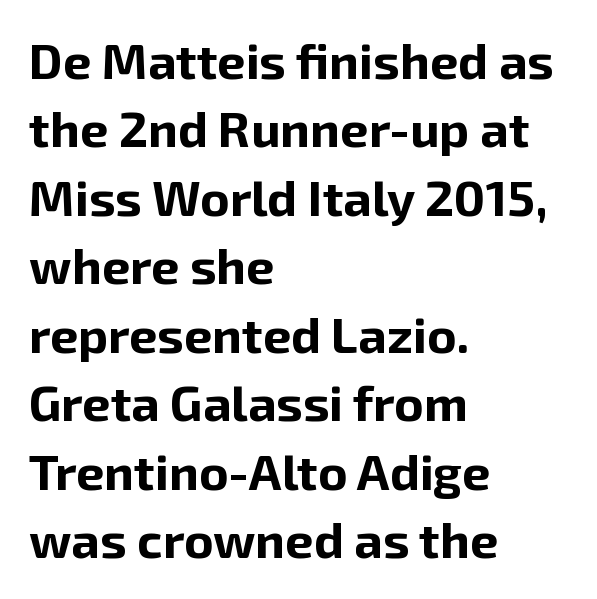
{"serif": "no", "italic": "no", "bold": "yes", "weight": "bold", "width": "normal", "stroke_contrast": "low", "x_height": "medium", "monospaced": "no", "underline": "no", "align": "left", "line_spacing": "normal", "line_spacing_ratio": 1.37, "letter_spacing": "normal", "letter_spacing_em": 0.0, "glyph_px": 50}
